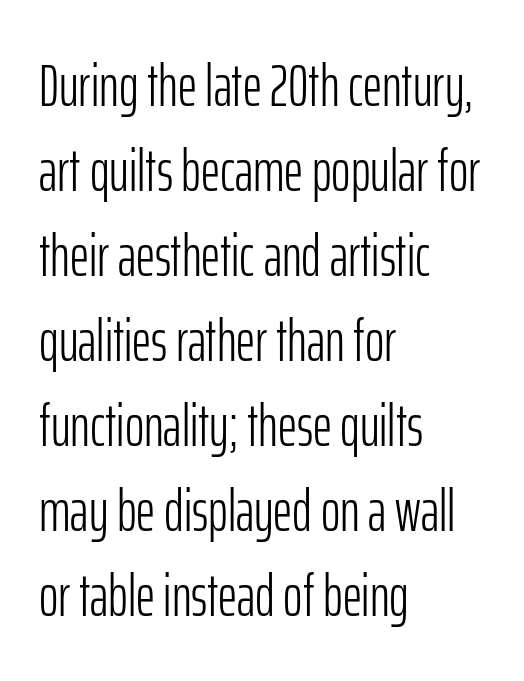
{"serif": "no", "italic": "no", "bold": "no", "weight": "light", "width": "condensed", "stroke_contrast": "low", "x_height": "medium", "monospaced": "no", "underline": "no", "align": "left", "line_spacing": "normal", "line_spacing_ratio": 1.44, "letter_spacing": "normal", "letter_spacing_em": 0.0, "glyph_px": 59}
